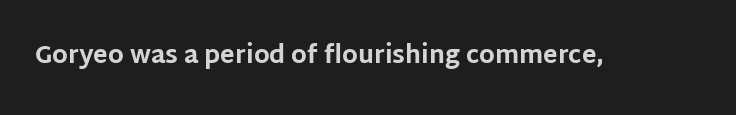
Q: Is the text bold? A: Yes.
Q: Is the text italic (slanted)? A: No, it is upright.
Q: Is the text underlined? A: No.
Q: Is the spacing between letters normal or unusually wide? A: Normal.
